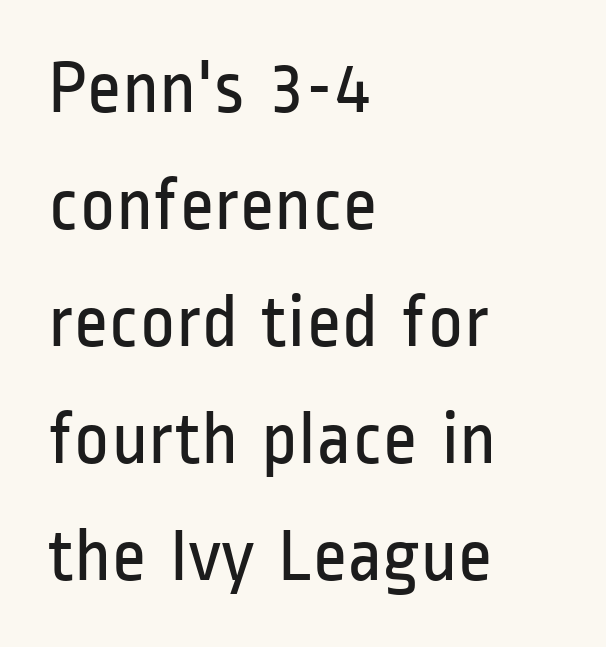
Here the designer chose a conventional face with non-uniform glyph widths. The line texture is even and compact thanks to regular tracking. Italic? Not at all — the glyphs are vertical. Anything drawn beneath the words? Only blank space. Notice how descenders clear the ascenders below comfortably — that's standard leading.
